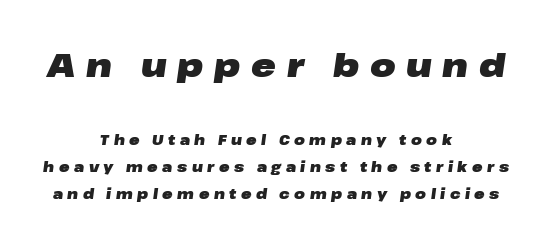
Q: Is the text bold? A: Yes.
Q: Is the text italic (slanted)? A: Yes, it leans right by about 8 degrees.
Q: Is the text underlined? A: No.
Q: How is the paragraph aligned? A: Centered.
Q: Is the spacing between letters normal or unusually wide? A: Unusually wide.
Q: Is the spacing between lines tight, normal or loose? A: Loose.
Q: Which block of text is set in a larger size, the first (top) or the second (bottom)? A: The first (top) one.
Q: Width (condensed, normal, or wide)? A: Wide.
Q: Stroke contrast? A: Low.
Q: x-height? A: Medium.
Q: Monospaced? A: No.
